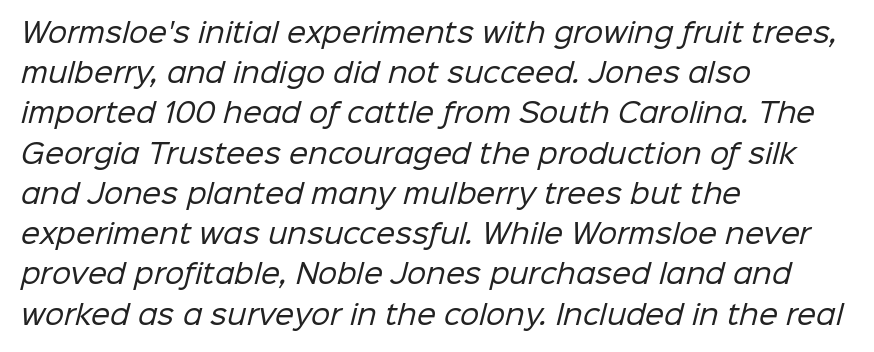
{"bold": "no", "underline": "no", "align": "left", "line_spacing": "normal", "line_spacing_ratio": 1.49, "letter_spacing": "normal", "letter_spacing_em": 0.0, "glyph_px": 27}
